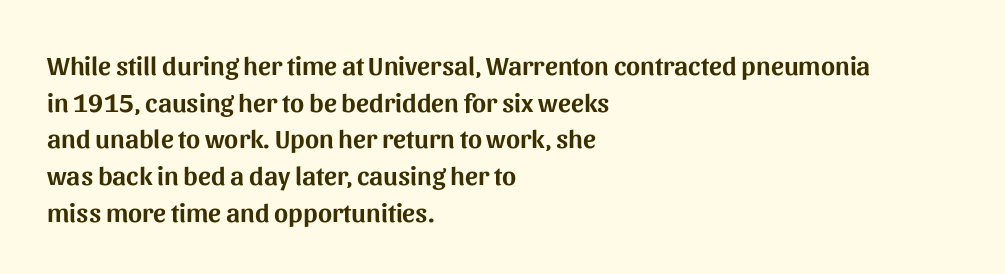
{"italic": "no", "underline": "no", "align": "left", "line_spacing": "normal", "line_spacing_ratio": 1.36, "letter_spacing": "normal", "letter_spacing_em": 0.0, "glyph_px": 27}
